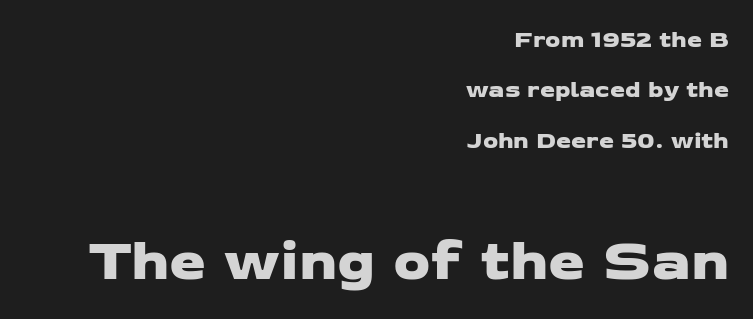
{"serif": "no", "width": "wide", "stroke_contrast": "low", "x_height": "medium", "monospaced": "no", "underline": "no", "align": "right", "line_spacing": "loose", "line_spacing_ratio": 2.1, "letter_spacing": "normal", "letter_spacing_em": 0.0, "larger_block": "second", "size_ratio": 2.46, "glyph_px": 59}
